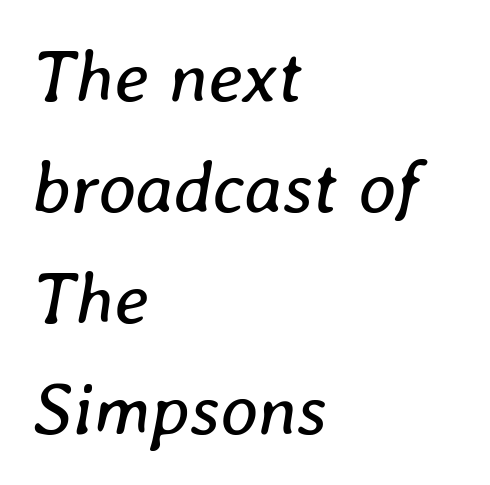
Q: Is the text bold? A: No.
Q: Is the text italic (slanted)? A: Yes, it leans right by about 8 degrees.
Q: Is the text underlined? A: No.
Q: How is the paragraph aligned? A: Left-aligned.
Q: Is the spacing between letters normal or unusually wide? A: Normal.
Q: Is the spacing between lines tight, normal or loose? A: Normal.
Q: Width (condensed, normal, or wide)? A: Normal.
Q: Stroke contrast? A: Low.
Q: x-height? A: Medium.
Q: Monospaced? A: No.
